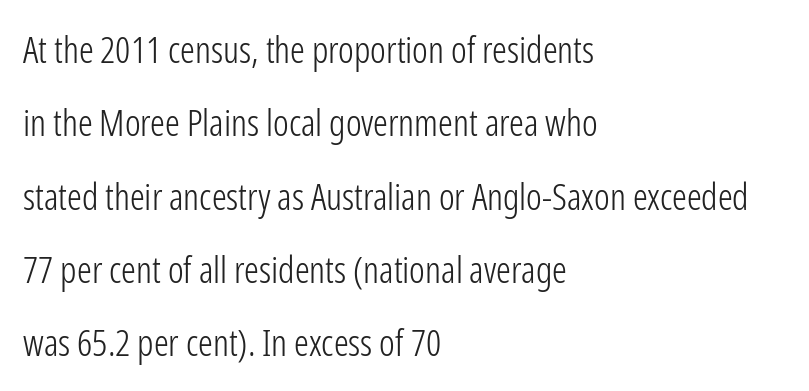
{"serif": "no", "italic": "no", "bold": "no", "weight": "light", "width": "condensed", "stroke_contrast": "low", "x_height": "medium", "monospaced": "no", "underline": "no", "align": "left", "line_spacing": "loose", "line_spacing_ratio": 1.98, "letter_spacing": "normal", "letter_spacing_em": 0.0, "glyph_px": 37}
